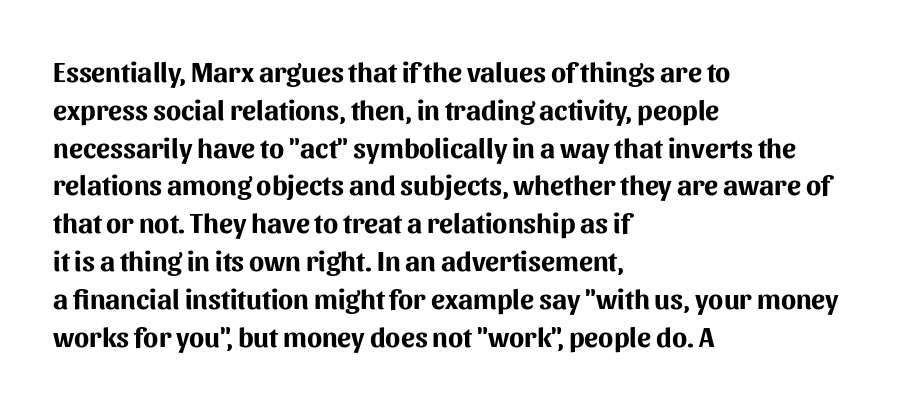
{"serif": "no", "italic": "no", "bold": "yes", "weight": "bold", "width": "normal", "stroke_contrast": "medium", "x_height": "medium", "monospaced": "no", "underline": "no", "align": "left", "line_spacing": "normal", "line_spacing_ratio": 1.35, "letter_spacing": "normal", "letter_spacing_em": 0.0, "glyph_px": 28}
